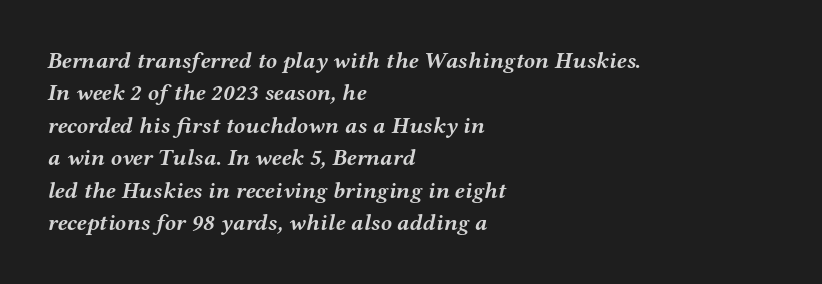
{"italic": "yes", "lean": "right", "slant_degrees": 12, "bold": "yes", "underline": "no", "align": "left", "line_spacing": "normal", "line_spacing_ratio": 1.41, "letter_spacing": "normal", "letter_spacing_em": 0.0, "glyph_px": 23}
